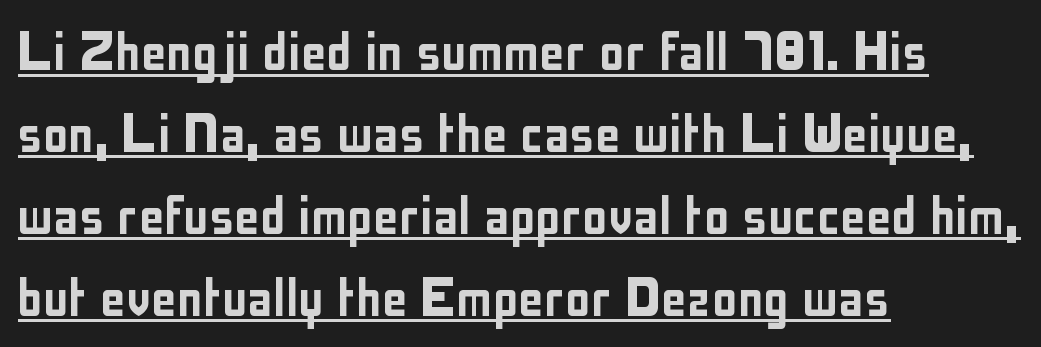
{"serif": "no", "italic": "no", "width": "condensed", "stroke_contrast": "low", "x_height": "medium", "monospaced": "no", "underline": "yes", "align": "left", "line_spacing": "normal", "line_spacing_ratio": 1.28, "letter_spacing": "normal", "letter_spacing_em": 0.0, "glyph_px": 64}
